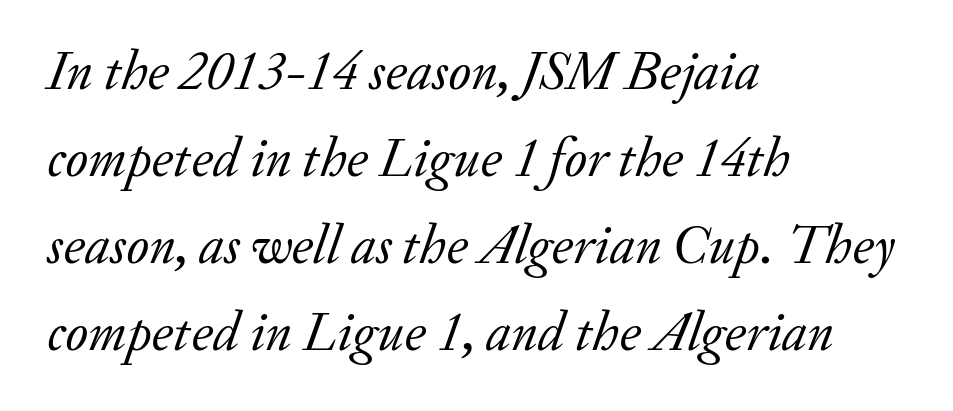
{"serif": "yes", "italic": "yes", "lean": "right", "slant_degrees": 20, "bold": "no", "weight": "regular", "width": "normal", "stroke_contrast": "low", "x_height": "small", "monospaced": "no", "underline": "no", "align": "left", "line_spacing": "normal", "line_spacing_ratio": 1.58, "letter_spacing": "normal", "letter_spacing_em": 0.0, "glyph_px": 55}
